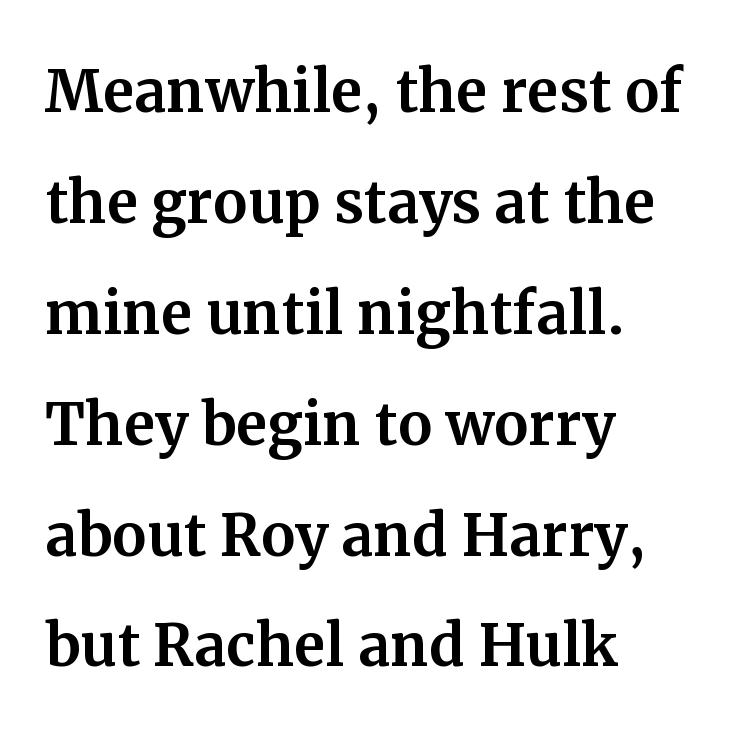
Think of a printed novel: that variable character pitch is what you see here. Plain, unruled lines of type. This sample uses a serif face. A normal amount of white space separates one row of letters from the next. Default kerning and tracking; the words read as compact shapes.
